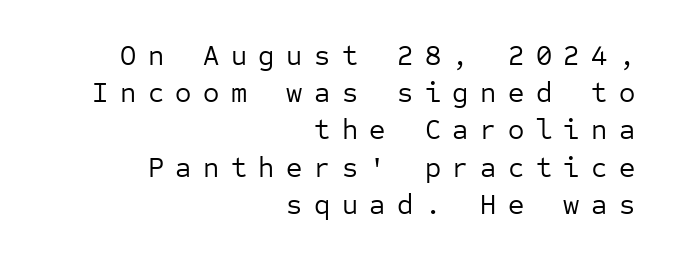
Q: Is the text bold? A: No.
Q: Is the text italic (slanted)? A: No, it is upright.
Q: Is the typeface a serif or a sans-serif typeface? A: Sans-serif.
Q: Is the text underlined? A: No.
Q: How is the paragraph aligned? A: Right-aligned.
Q: Is the spacing between letters normal or unusually wide? A: Unusually wide.
Q: Is the spacing between lines tight, normal or loose? A: Normal.
Q: Width (condensed, normal, or wide)? A: Normal.
Q: Stroke contrast? A: Low.
Q: x-height? A: Medium.
Q: Monospaced? A: Yes.
